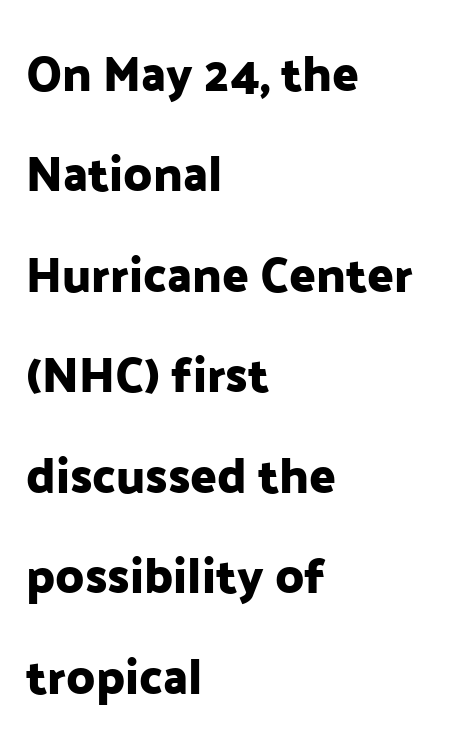
Where is the straight margin? On the left. Do the letters lean? They stand straight. You could not count columns in this text — the font is proportionally spaced. Students, observe: this is what heavily led, spacious text looks like.
